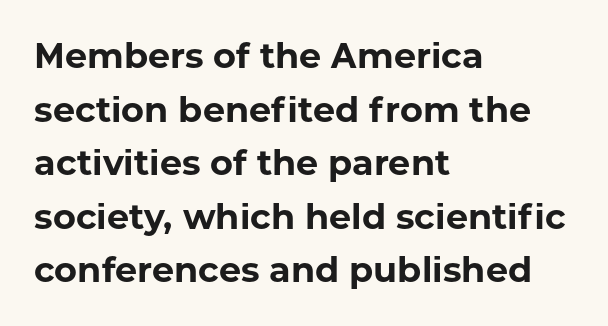
Q: Is the text bold? A: Yes.
Q: Is the text italic (slanted)? A: No, it is upright.
Q: Is the typeface a serif or a sans-serif typeface? A: Sans-serif.
Q: Is the text underlined? A: No.
Q: How is the paragraph aligned? A: Left-aligned.
Q: Is the spacing between letters normal or unusually wide? A: Normal.
Q: Is the spacing between lines tight, normal or loose? A: Normal.
Q: Width (condensed, normal, or wide)? A: Normal.
Q: Stroke contrast? A: Low.
Q: x-height? A: Medium.
Q: Monospaced? A: No.
